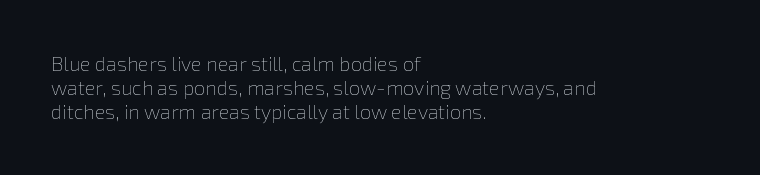
Q: Is the text bold? A: No.
Q: Is the text italic (slanted)? A: No, it is upright.
Q: Is the text underlined? A: No.
Q: How is the paragraph aligned? A: Left-aligned.
Q: Is the spacing between letters normal or unusually wide? A: Normal.
